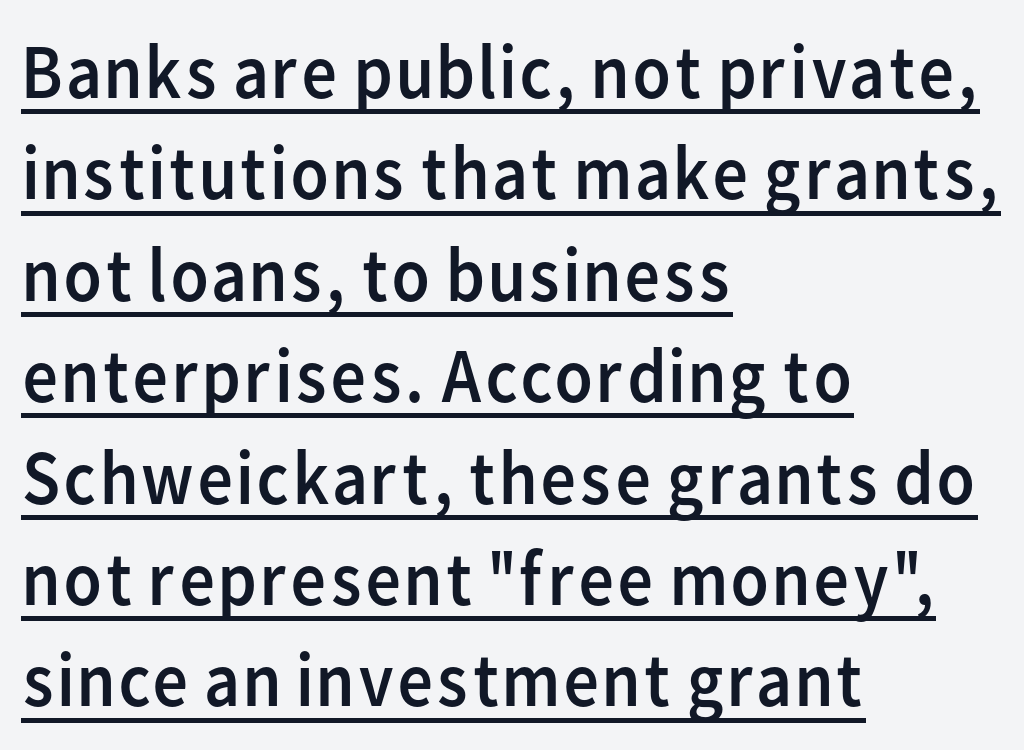
Q: Is the text bold? A: No.
Q: Is the text italic (slanted)? A: No, it is upright.
Q: Is the typeface a serif or a sans-serif typeface? A: Sans-serif.
Q: Is the text underlined? A: Yes.
Q: How is the paragraph aligned? A: Left-aligned.
Q: Is the spacing between letters normal or unusually wide? A: Normal.
Q: Is the spacing between lines tight, normal or loose? A: Normal.
Q: Width (condensed, normal, or wide)? A: Normal.
Q: Stroke contrast? A: Low.
Q: x-height? A: Medium.
Q: Monospaced? A: No.
